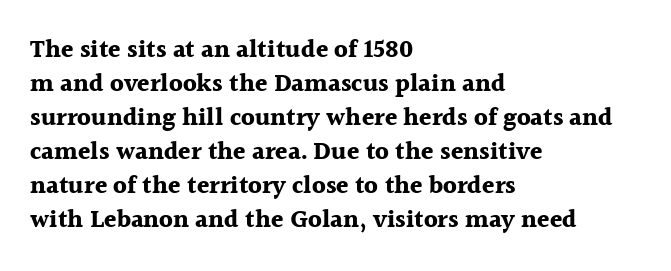
Just letters on the line, the space beneath them empty. No italicization has been applied; the sample stays upright. The rows are spaced the way most documents space them. The glyphs have the mass of a bold cut. Look at the tracking — it's just the regular setting, nothing added. Each line starts at the same left margin while the right side varies.
